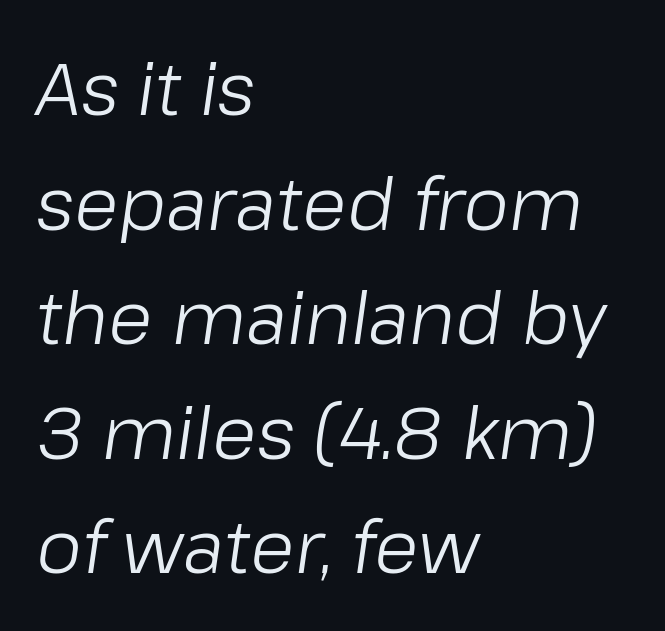
The image shows 73 px light type, italic (leaning right); set left-aligned, normal line spacing (1.57x), normal letter spacing, not underlined; low stroke contrast and a medium x-height.
